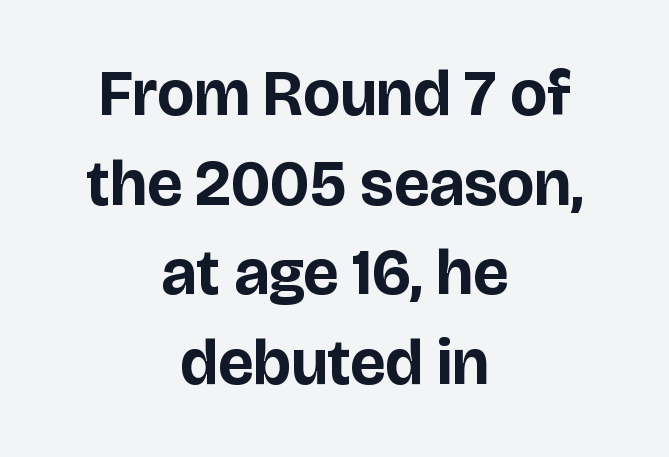
Think of a printed novel: that variable character pitch is what you see here. In terms of letterform style, serifs are entirely absent. The typesetting leans heavy: a genuine bold. The gap between lines stays unmarked. How would I describe the line gaps? Plain and ordinary. The paragraph has two soft edges and a firm central axis.
